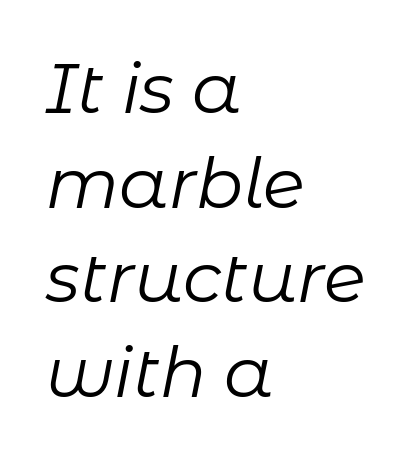
{"italic": "yes", "lean": "right", "slant_degrees": 11, "bold": "no", "weight": "regular", "width": "normal", "stroke_contrast": "low", "x_height": "medium", "monospaced": "no", "underline": "no", "align": "left", "line_spacing": "normal", "line_spacing_ratio": 1.37, "letter_spacing": "normal", "letter_spacing_em": 0.0, "glyph_px": 69}
